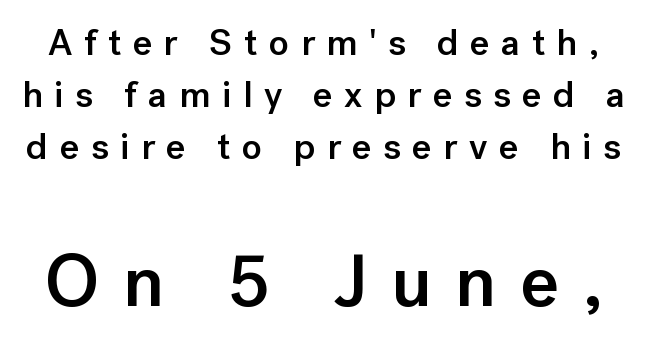
The image shows 74 px semibold sans-serif type, upright; set normal line spacing (1.41x), unusually wide letter spacing (+0.31 em), not underlined; the second (bottom) block is 2.0x larger; low stroke contrast and a medium x-height.
